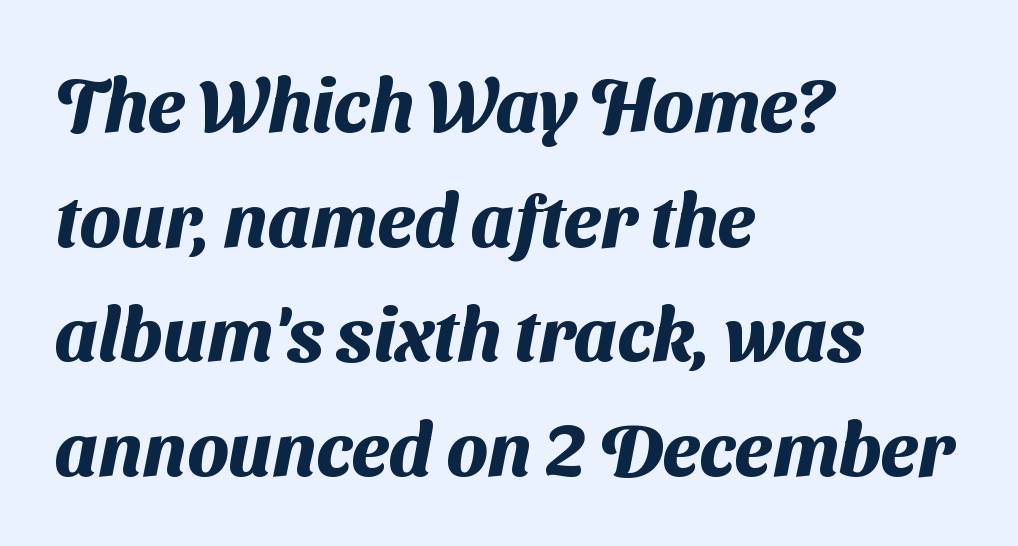
Look at the tracking — it's just the regular setting, nothing added. Unmarked baselines from the first word to the last. This rendering employs a face without finishing strokes, i.e., a sans-serif. One-word summary of the alignment: left. How heavy is the stroke? Heavy — this is a bold. The block of text has a typical density, with ordinary space between rows.
